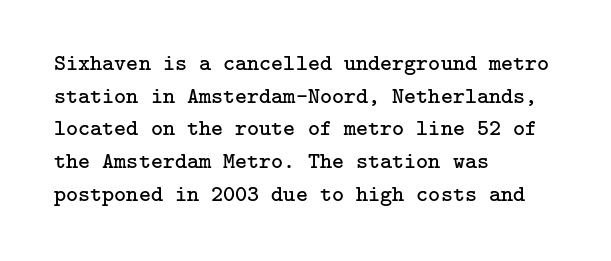
Q: Is the text bold? A: No.
Q: Is the text italic (slanted)? A: No, it is upright.
Q: Is the text underlined? A: No.
Q: How is the paragraph aligned? A: Left-aligned.
Q: Is the spacing between letters normal or unusually wide? A: Normal.
Q: Is the spacing between lines tight, normal or loose? A: Normal.
